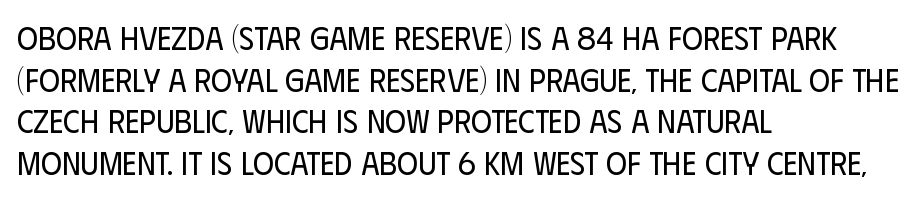
Q: Is the text bold? A: No.
Q: Is the text italic (slanted)? A: No, it is upright.
Q: Is the typeface a serif or a sans-serif typeface? A: Sans-serif.
Q: Is the text underlined? A: No.
Q: How is the paragraph aligned? A: Left-aligned.
Q: Is the spacing between letters normal or unusually wide? A: Normal.
Q: Is the spacing between lines tight, normal or loose? A: Normal.
Q: Width (condensed, normal, or wide)? A: Condensed.
Q: Stroke contrast? A: Low.
Q: x-height? A: Large.
Q: Monospaced? A: No.
